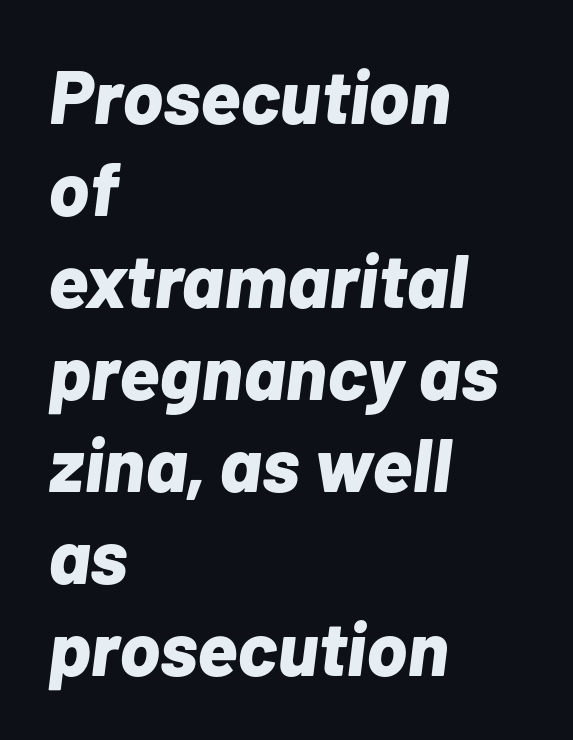
{"italic": "yes", "lean": "right", "slant_degrees": 7, "bold": "yes", "weight": "bold", "width": "normal", "stroke_contrast": "low", "x_height": "medium", "monospaced": "no", "underline": "no", "align": "left", "line_spacing_ratio": 1.21, "letter_spacing": "normal", "letter_spacing_em": 0.0, "glyph_px": 76}
